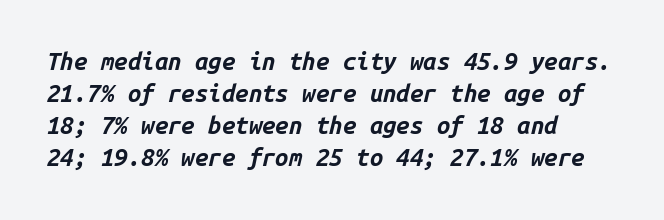
Typographic density is high because the face is bold. Underline: absent. The axis of the letterforms is tilted away from vertical. The setting favours the left margin, as ordinary paragraphs usually do. Each new line begins a customary step beneath the previous one. Nobody touched the tracking dial on this one.
